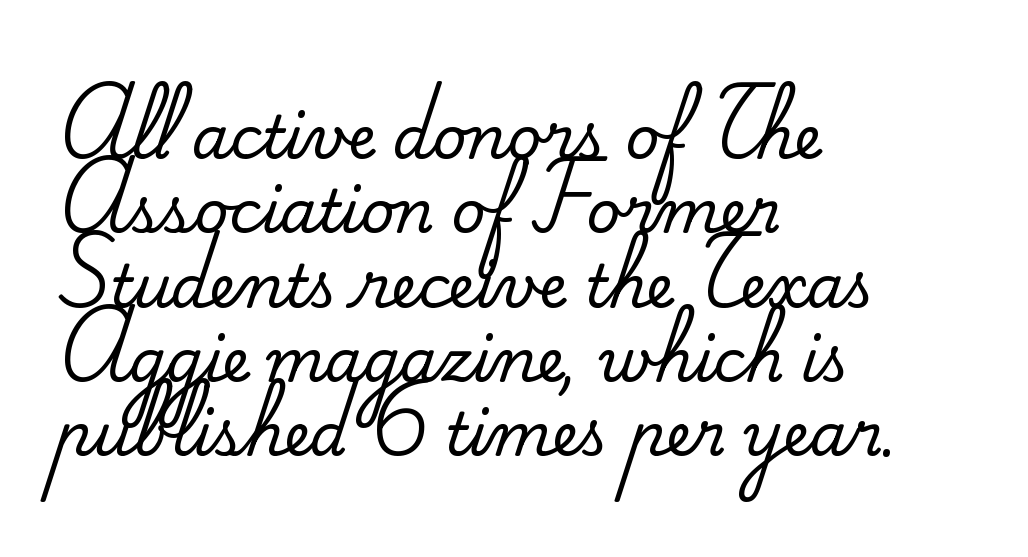
{"serif": "yes", "width": "normal", "stroke_contrast": "medium", "x_height": "small", "monospaced": "no", "underline": "no", "align": "left", "line_spacing": "normal", "line_spacing_ratio": 1.26, "letter_spacing": "normal", "letter_spacing_em": 0.0, "glyph_px": 59}
